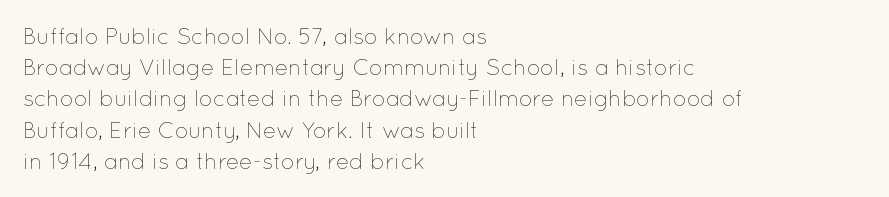
Q: Is the text bold? A: No.
Q: Is the text italic (slanted)? A: No, it is upright.
Q: Is the text underlined? A: No.
Q: How is the paragraph aligned? A: Left-aligned.
Q: Is the spacing between letters normal or unusually wide? A: Normal.
Q: Is the spacing between lines tight, normal or loose? A: Normal.
